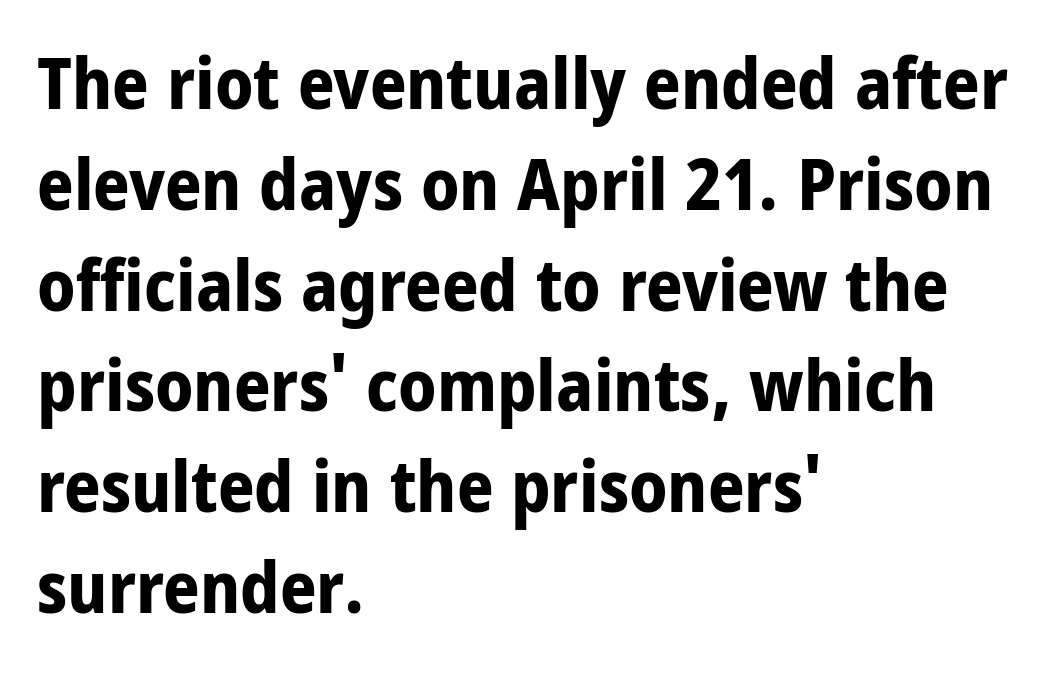
{"serif": "no", "italic": "no", "bold": "yes", "weight": "bold", "width": "condensed", "stroke_contrast": "low", "x_height": "large", "monospaced": "no", "underline": "no", "align": "left", "line_spacing": "normal", "line_spacing_ratio": 1.4, "letter_spacing": "normal", "letter_spacing_em": 0.0, "glyph_px": 72}
